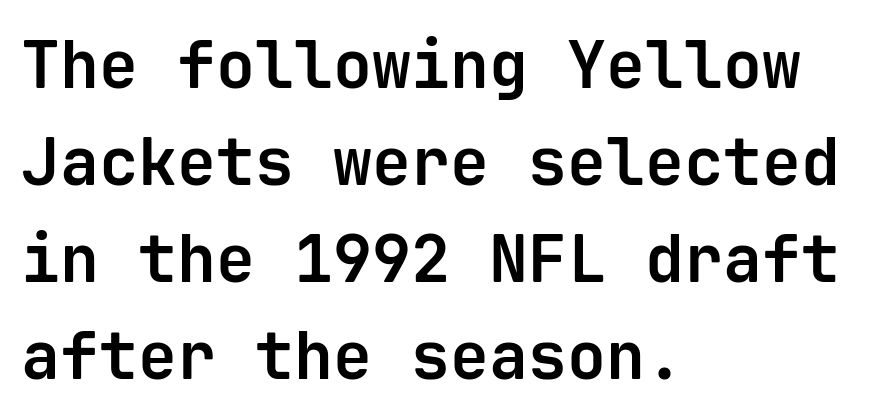
Q: Is the text bold? A: Yes.
Q: Is the text italic (slanted)? A: No, it is upright.
Q: Is the typeface a serif or a sans-serif typeface? A: Sans-serif.
Q: Is the text underlined? A: No.
Q: How is the paragraph aligned? A: Left-aligned.
Q: Is the spacing between letters normal or unusually wide? A: Normal.
Q: Is the spacing between lines tight, normal or loose? A: Normal.
Q: Width (condensed, normal, or wide)? A: Normal.
Q: Stroke contrast? A: Low.
Q: x-height? A: Medium.
Q: Monospaced? A: Yes.
